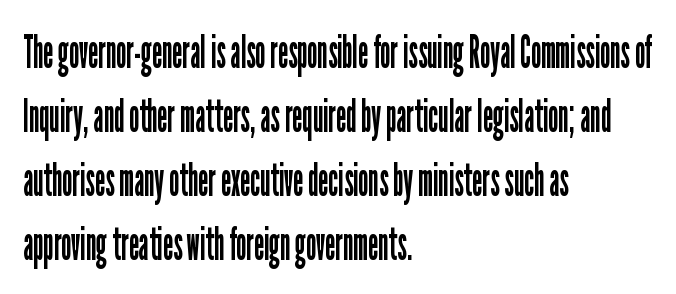
Q: Is the text bold? A: No.
Q: Is the text italic (slanted)? A: No, it is upright.
Q: Is the typeface a serif or a sans-serif typeface? A: Sans-serif.
Q: Is the text underlined? A: No.
Q: How is the paragraph aligned? A: Left-aligned.
Q: Is the spacing between letters normal or unusually wide? A: Normal.
Q: Is the spacing between lines tight, normal or loose? A: Normal.
Q: Width (condensed, normal, or wide)? A: Condensed.
Q: Stroke contrast? A: Low.
Q: x-height? A: Medium.
Q: Monospaced? A: No.
